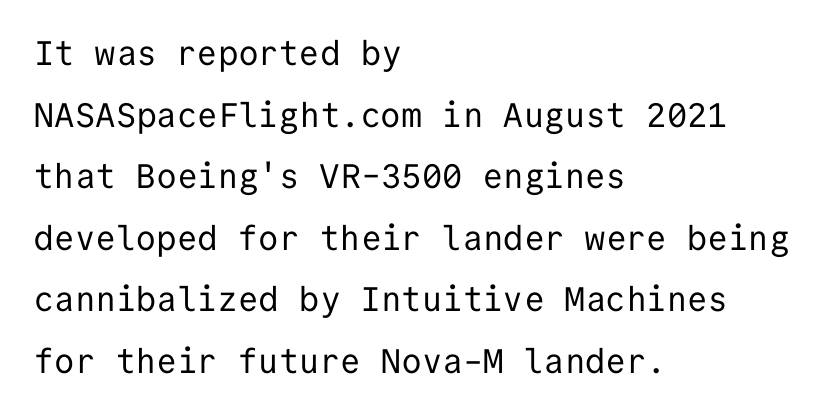
Q: Is the text bold? A: No.
Q: Is the text italic (slanted)? A: No, it is upright.
Q: Is the typeface a serif or a sans-serif typeface? A: Sans-serif.
Q: Is the text underlined? A: No.
Q: How is the paragraph aligned? A: Left-aligned.
Q: Is the spacing between letters normal or unusually wide? A: Normal.
Q: Width (condensed, normal, or wide)? A: Normal.
Q: Stroke contrast? A: Low.
Q: x-height? A: Medium.
Q: Monospaced? A: Yes.
